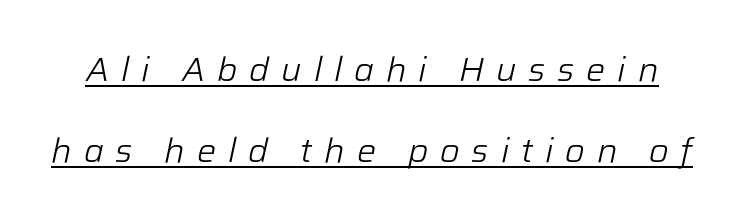
{"italic": "yes", "lean": "right", "slant_degrees": 12, "bold": "no", "weight": "light", "width": "normal", "stroke_contrast": "low", "x_height": "medium", "monospaced": "no", "underline": "yes", "line_spacing": "loose", "line_spacing_ratio": 2.38, "letter_spacing": "wide", "letter_spacing_em": 0.35, "glyph_px": 34}
